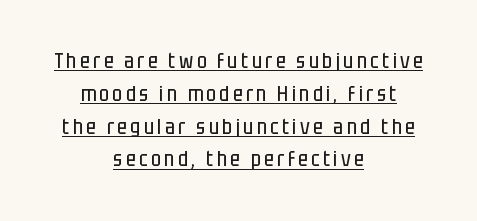
The image shows 21 px text type, upright; set centered, normal line spacing (1.56x), underlined.
